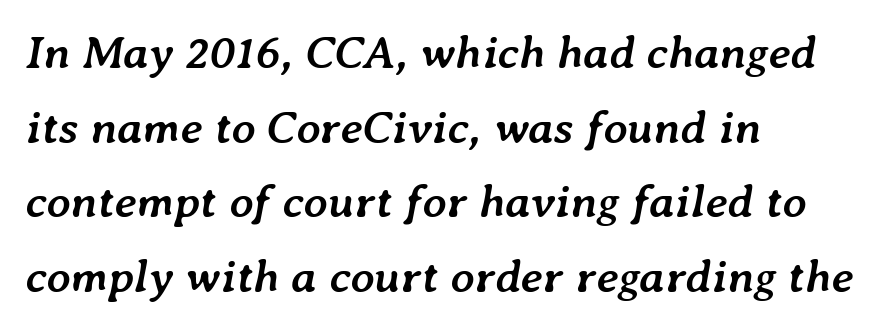
Q: Is the text bold? A: Yes.
Q: Is the text italic (slanted)? A: Yes, it leans right by about 7 degrees.
Q: Is the text underlined? A: No.
Q: How is the paragraph aligned? A: Left-aligned.
Q: Is the spacing between letters normal or unusually wide? A: Normal.
Q: Is the spacing between lines tight, normal or loose? A: Normal.
Q: Width (condensed, normal, or wide)? A: Normal.
Q: Stroke contrast? A: Low.
Q: x-height? A: Medium.
Q: Monospaced? A: No.
